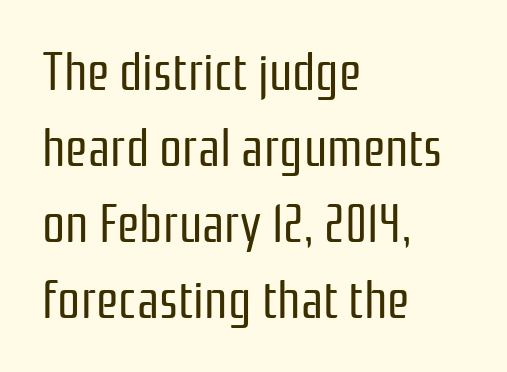
The image shows 51 px regular-weight, condensed sans-serif type, upright; set left-aligned, normal line spacing (1.49x), normal letter spacing, not underlined; low stroke contrast and a medium x-height.
